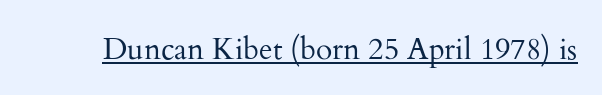
Q: Is the text bold? A: No.
Q: Is the text italic (slanted)? A: No, it is upright.
Q: Is the typeface a serif or a sans-serif typeface? A: Serif.
Q: Is the text underlined? A: Yes.
Q: Is the spacing between letters normal or unusually wide? A: Normal.
Q: Width (condensed, normal, or wide)? A: Normal.
Q: Stroke contrast? A: Medium.
Q: x-height? A: Small.
Q: Monospaced? A: No.
